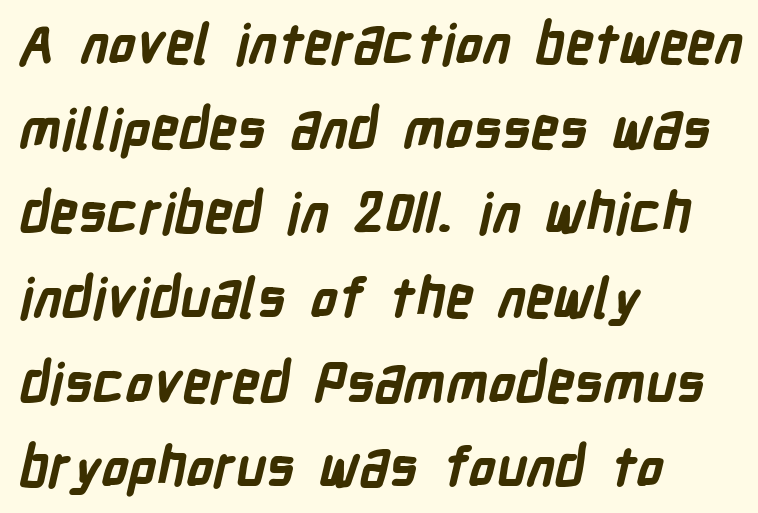
{"serif": "no", "bold": "yes", "weight": "bold", "width": "condensed", "stroke_contrast": "low", "x_height": "medium", "monospaced": "no", "underline": "no", "align": "left", "line_spacing": "normal", "line_spacing_ratio": 1.54, "letter_spacing": "normal", "letter_spacing_em": 0.0, "glyph_px": 55}
